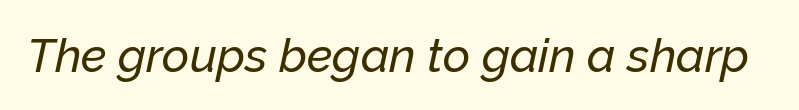
The image shows 47 px text type, italic (leaning right); set normal letter spacing, not underlined; low stroke contrast and a medium x-height.
